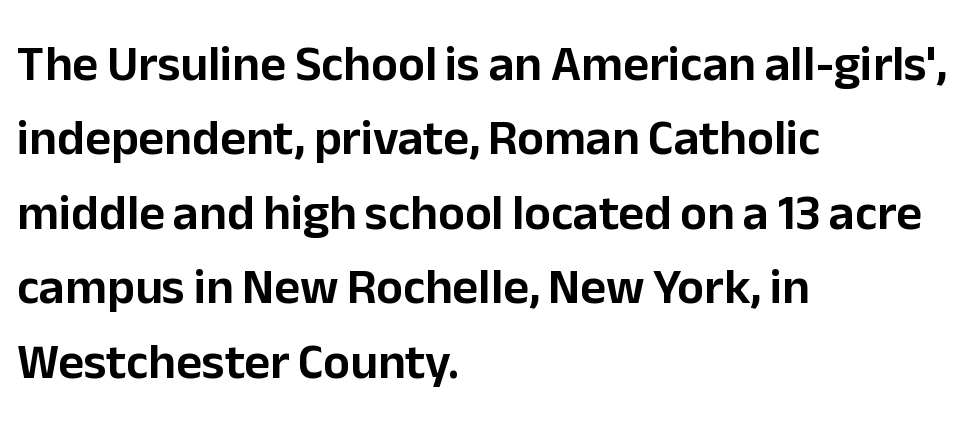
The image shows 50 px sans-serif type, upright; set left-aligned, normal line spacing (1.49x), normal letter spacing, not underlined; low stroke contrast and a medium x-height.
